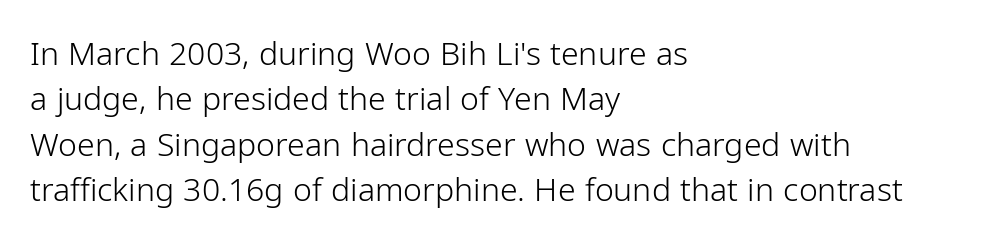
{"serif": "no", "italic": "no", "bold": "no", "weight": "light", "width": "normal", "stroke_contrast": "low", "x_height": "medium", "monospaced": "no", "underline": "no", "align": "left", "line_spacing": "normal", "line_spacing_ratio": 1.42, "letter_spacing": "normal", "letter_spacing_em": 0.0, "glyph_px": 32}
